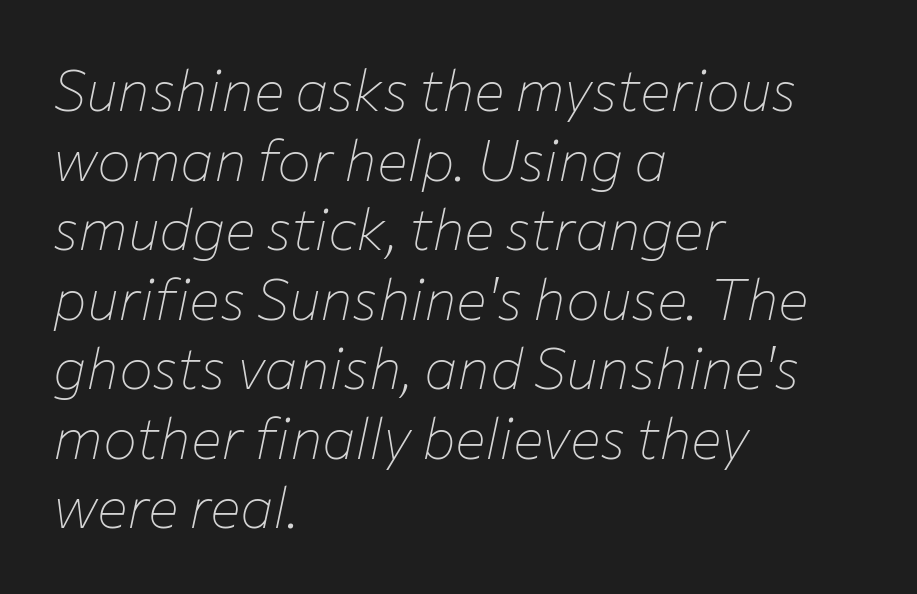
{"italic": "yes", "lean": "right", "slant_degrees": 12, "bold": "no", "weight": "thin", "width": "normal", "stroke_contrast": "low", "x_height": "medium", "monospaced": "no", "underline": "no", "align": "left", "line_spacing_ratio": 1.22, "letter_spacing": "normal", "letter_spacing_em": 0.0, "glyph_px": 57}
